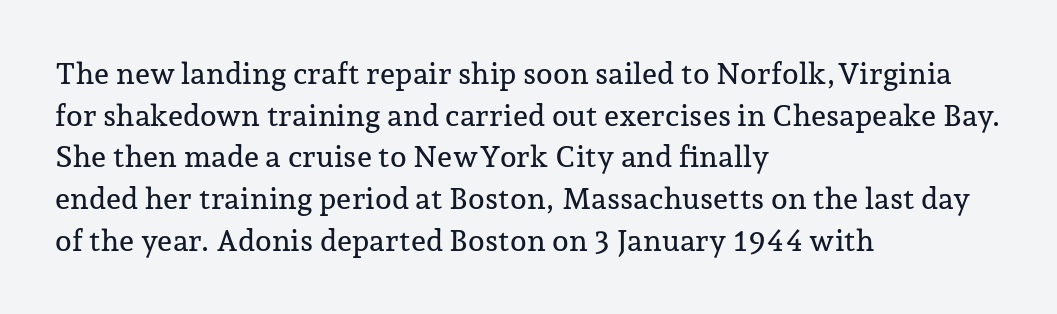
Q: Is the text italic (slanted)? A: No, it is upright.
Q: Is the typeface a serif or a sans-serif typeface? A: Serif.
Q: Is the text underlined? A: No.
Q: How is the paragraph aligned? A: Left-aligned.
Q: Is the spacing between letters normal or unusually wide? A: Normal.
Q: Is the spacing between lines tight, normal or loose? A: Normal.
Q: Width (condensed, normal, or wide)? A: Normal.
Q: Stroke contrast? A: Low.
Q: x-height? A: Medium.
Q: Monospaced? A: No.
